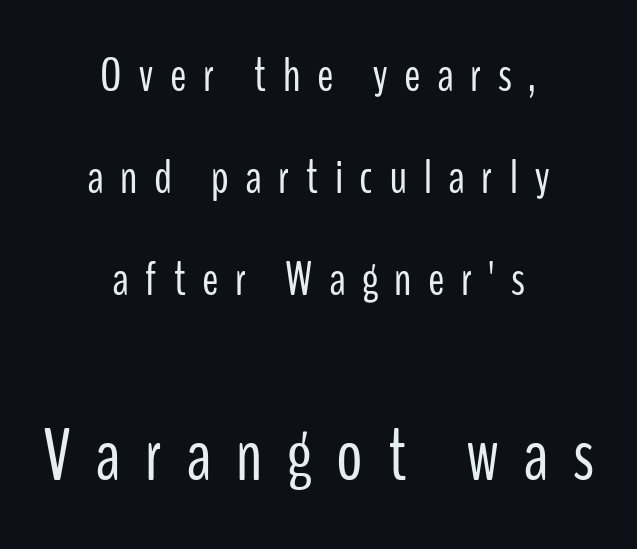
{"serif": "no", "italic": "no", "bold": "no", "weight": "light", "width": "condensed", "stroke_contrast": "low", "x_height": "medium", "monospaced": "no", "underline": "no", "align": "center", "line_spacing": "loose", "line_spacing_ratio": 2.08, "letter_spacing": "wide", "letter_spacing_em": 0.33, "larger_block": "second", "size_ratio": 1.51, "glyph_px": 74}
